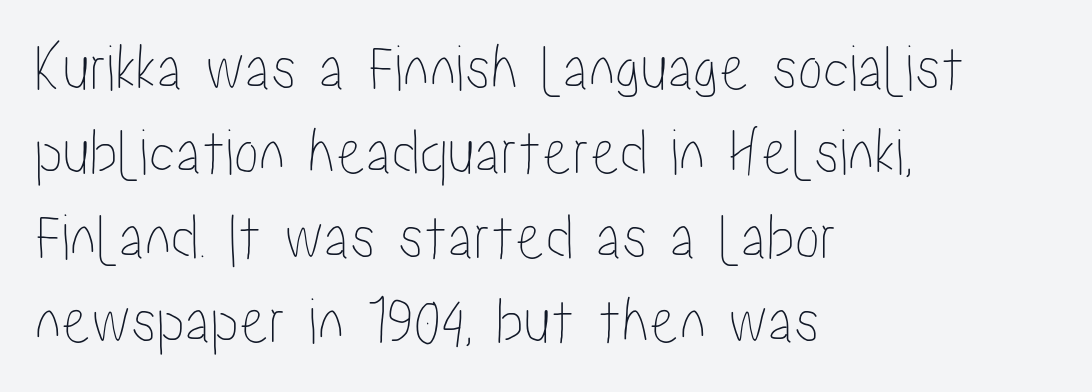
Q: Is the text italic (slanted)? A: No, it is upright.
Q: Is the text underlined? A: No.
Q: How is the paragraph aligned? A: Left-aligned.
Q: Is the spacing between letters normal or unusually wide? A: Normal.
Q: Is the spacing between lines tight, normal or loose? A: Normal.
Q: Width (condensed, normal, or wide)? A: Condensed.
Q: Stroke contrast? A: Low.
Q: x-height? A: Medium.
Q: Monospaced? A: No.
